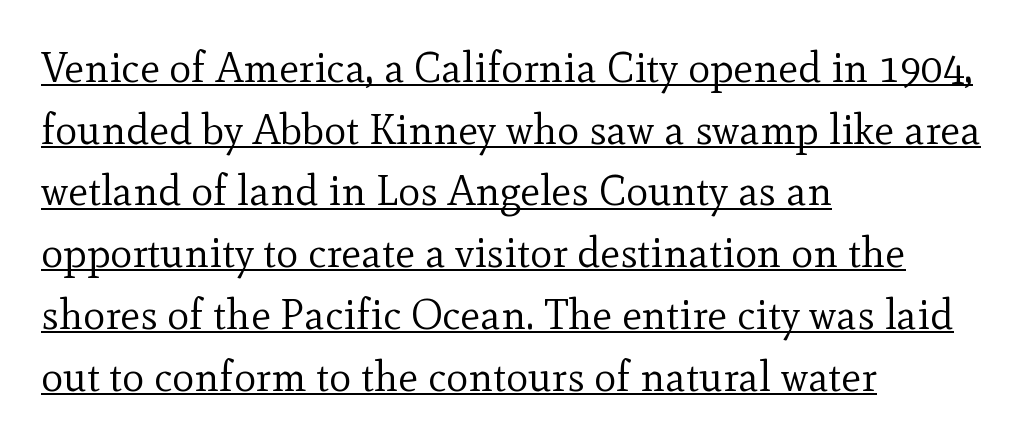
{"serif": "yes", "italic": "no", "bold": "no", "weight": "regular", "width": "normal", "x_height": "small", "monospaced": "no", "underline": "yes", "align": "left", "line_spacing": "normal", "line_spacing_ratio": 1.47, "letter_spacing": "normal", "letter_spacing_em": 0.0, "glyph_px": 42}
